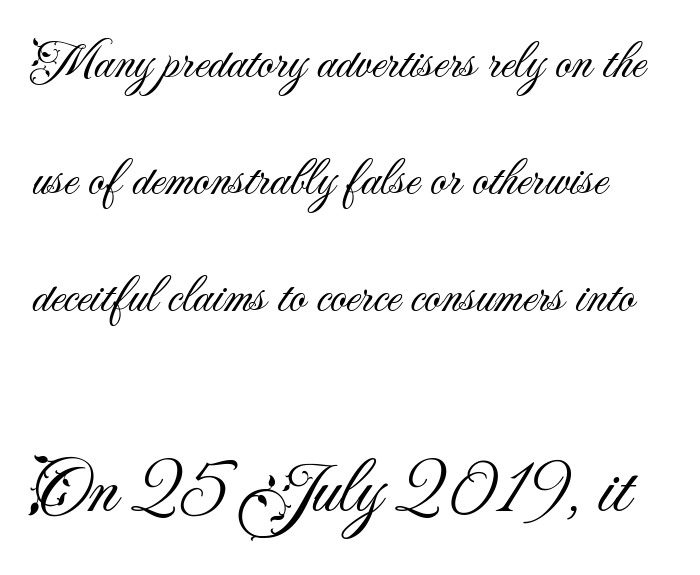
{"serif": "no", "bold": "no", "weight": "light", "width": "normal", "stroke_contrast": "medium", "x_height": "small", "monospaced": "no", "underline": "no", "align": "left", "line_spacing": "loose", "line_spacing_ratio": 2.29, "letter_spacing": "normal", "letter_spacing_em": 0.0, "larger_block": "second", "size_ratio": 1.49, "glyph_px": 76}
